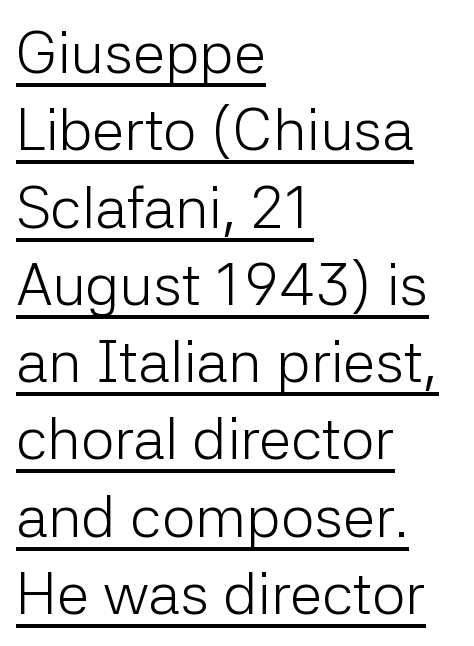
{"serif": "no", "italic": "no", "bold": "no", "weight": "light", "width": "normal", "stroke_contrast": "low", "x_height": "medium", "monospaced": "no", "underline": "yes", "align": "left", "line_spacing": "normal", "line_spacing_ratio": 1.31, "letter_spacing": "normal", "letter_spacing_em": 0.0, "glyph_px": 59}
